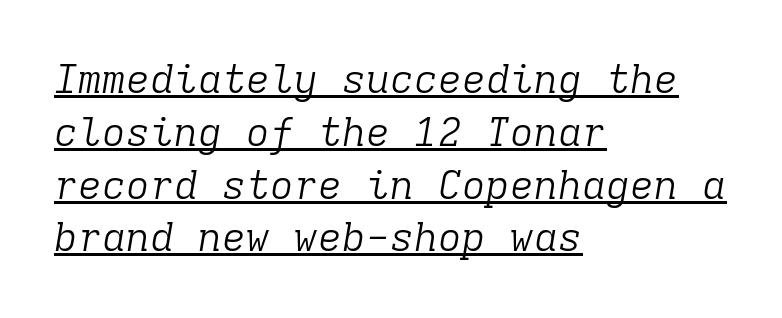
Q: Is the text bold? A: No.
Q: Is the text italic (slanted)? A: Yes, it leans right by about 9 degrees.
Q: Is the typeface a serif or a sans-serif typeface? A: Serif.
Q: Is the text underlined? A: Yes.
Q: How is the paragraph aligned? A: Left-aligned.
Q: Is the spacing between letters normal or unusually wide? A: Normal.
Q: Is the spacing between lines tight, normal or loose? A: Normal.
Q: Width (condensed, normal, or wide)? A: Normal.
Q: Stroke contrast? A: Low.
Q: x-height? A: Medium.
Q: Monospaced? A: Yes.
